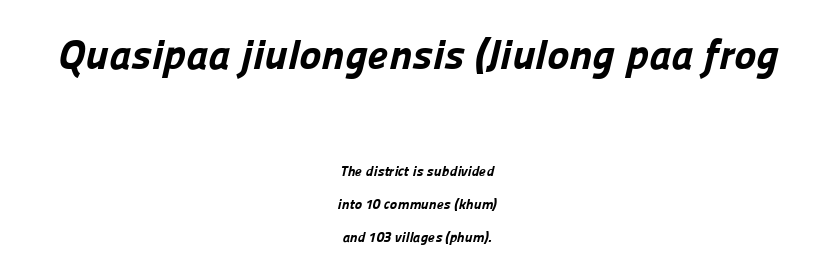
Q: Is the text bold? A: Yes.
Q: Is the typeface a serif or a sans-serif typeface? A: Sans-serif.
Q: Is the text underlined? A: No.
Q: How is the paragraph aligned? A: Centered.
Q: Is the spacing between letters normal or unusually wide? A: Normal.
Q: Is the spacing between lines tight, normal or loose? A: Loose.
Q: Which block of text is set in a larger size, the first (top) or the second (bottom)? A: The first (top) one.
Q: Width (condensed, normal, or wide)? A: Normal.
Q: Stroke contrast? A: Low.
Q: x-height? A: Medium.
Q: Monospaced? A: No.
